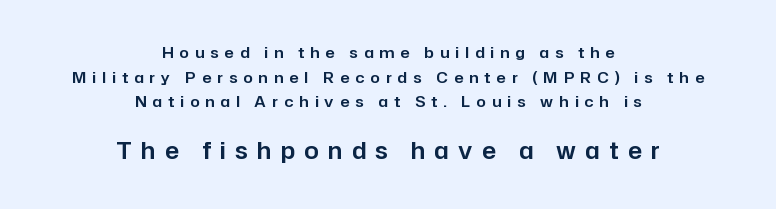
{"italic": "no", "underline": "no", "align": "center", "line_spacing": "normal", "line_spacing_ratio": 1.64, "letter_spacing": "wide", "letter_spacing_em": 0.41, "larger_block": "second", "size_ratio": 1.53, "glyph_px": 23}
